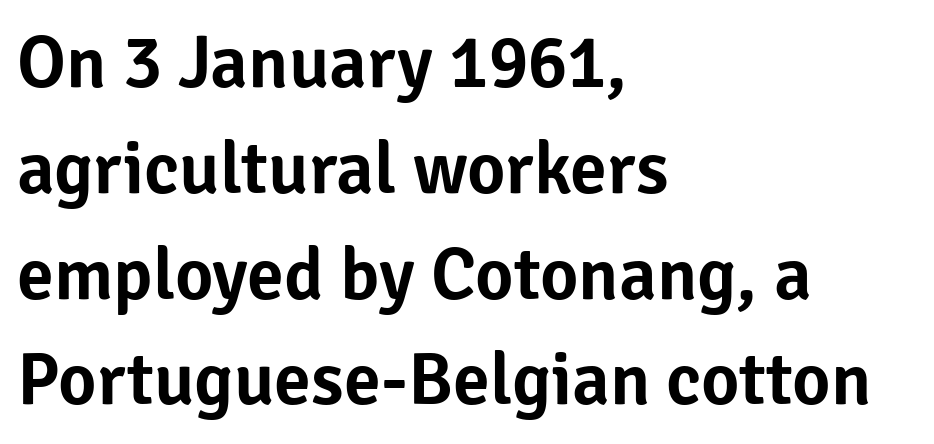
The image shows 74 px sans-serif type, upright; set left-aligned, normal line spacing (1.43x), normal letter spacing, not underlined; low stroke contrast and a medium x-height.
